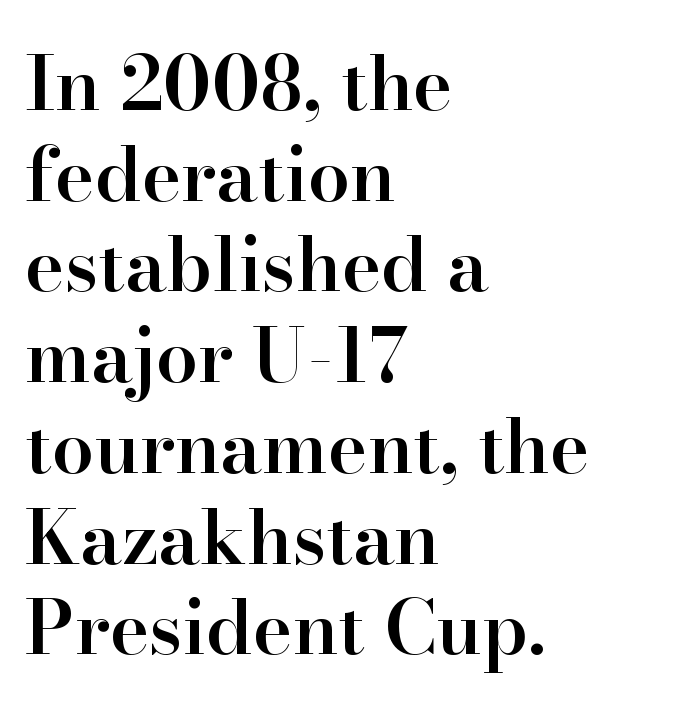
Here the designer chose a conventional face with non-uniform glyph widths. In terms of weight, the rendering is demibold, just under bold. Between one letter and the next there's only the usual sliver of space. This sample uses a serif face. Line beginnings align vertically; line endings do not.
